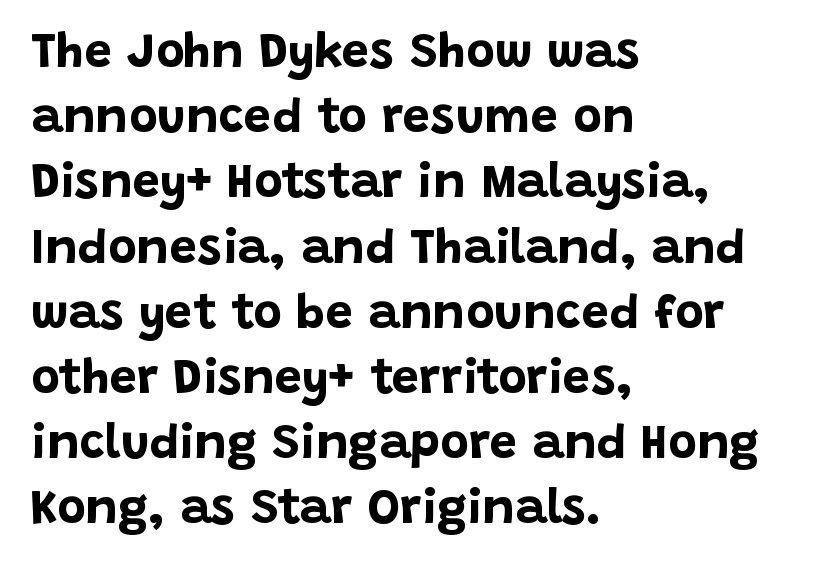
The image shows 49 px bold sans-serif type, upright; set left-aligned, normal line spacing (1.33x), normal letter spacing, not underlined; low stroke contrast and a large x-height.
